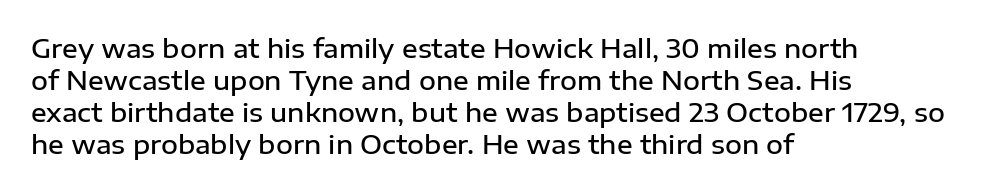
The image shows 26 px text type, upright; set left-aligned, line spacing 1.23x, normal letter spacing, not underlined.
